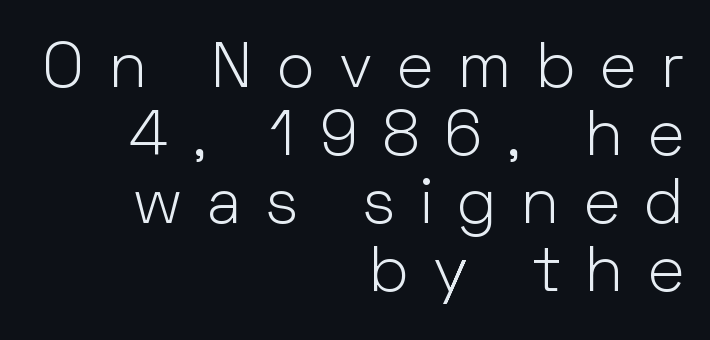
{"serif": "no", "italic": "no", "bold": "no", "weight": "light", "width": "normal", "stroke_contrast": "low", "x_height": "medium", "monospaced": "no", "underline": "no", "align": "right", "line_spacing": "tight", "line_spacing_ratio": 1.06, "letter_spacing": "wide", "letter_spacing_em": 0.38, "glyph_px": 64}
